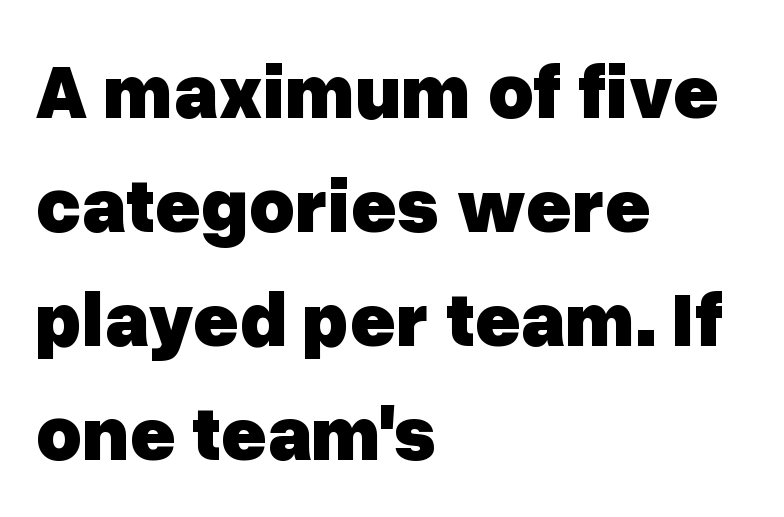
The image shows 78 px heavy sans-serif type, upright; set left-aligned, normal line spacing (1.46x), normal letter spacing, not underlined; low stroke contrast and a medium x-height.
